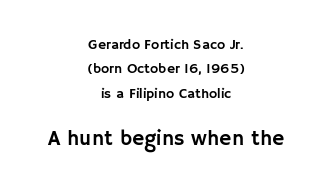
{"italic": "no", "underline": "no", "align": "center", "line_spacing_ratio": 1.75, "letter_spacing": "normal", "letter_spacing_em": 0.0, "larger_block": "second", "size_ratio": 1.5, "glyph_px": 21}
